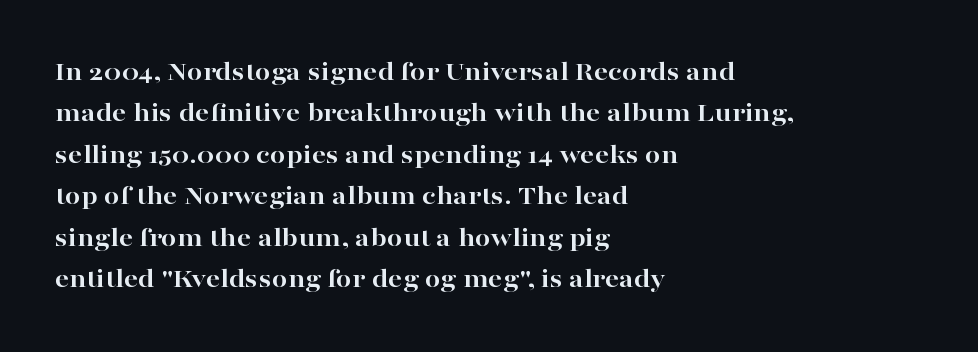
{"serif": "yes", "italic": "no", "bold": "yes", "weight": "bold", "width": "wide", "stroke_contrast": "high", "x_height": "medium", "monospaced": "no", "underline": "no", "align": "left", "line_spacing": "normal", "line_spacing_ratio": 1.48, "letter_spacing": "normal", "letter_spacing_em": 0.0, "glyph_px": 28}
